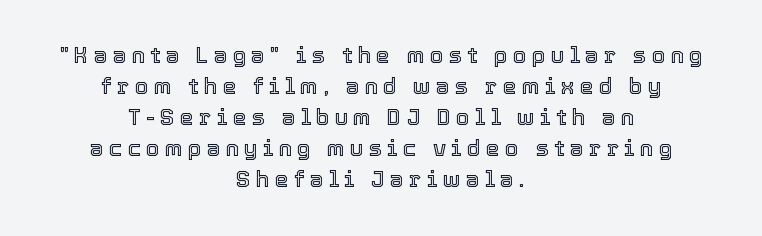
The image shows 22 px text type, upright; set centered, normal line spacing (1.41x), unusually wide letter spacing (+0.24 em), not underlined.
